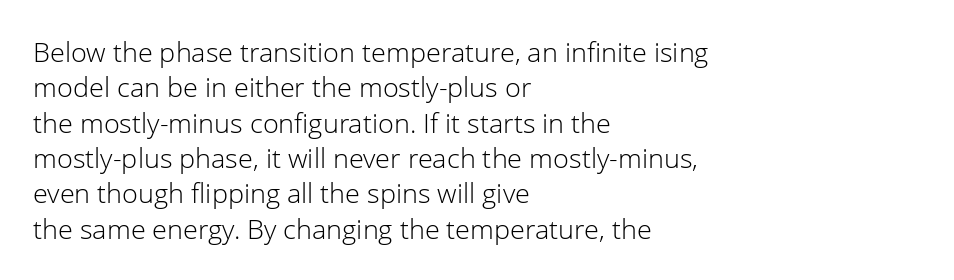
The image shows 27 px text type, upright; set left-aligned, normal line spacing (1.31x), normal letter spacing, not underlined.
